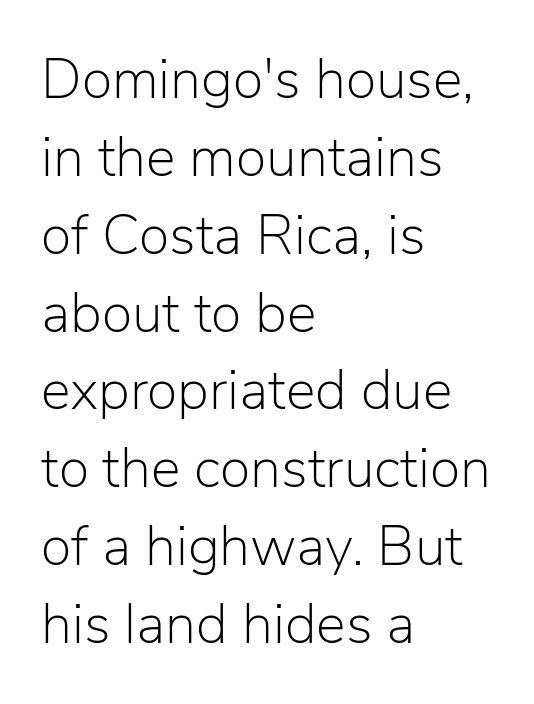
Q: Is the text bold? A: No.
Q: Is the text italic (slanted)? A: No, it is upright.
Q: Is the typeface a serif or a sans-serif typeface? A: Sans-serif.
Q: Is the text underlined? A: No.
Q: How is the paragraph aligned? A: Left-aligned.
Q: Is the spacing between letters normal or unusually wide? A: Normal.
Q: Is the spacing between lines tight, normal or loose? A: Normal.
Q: Width (condensed, normal, or wide)? A: Normal.
Q: Stroke contrast? A: Low.
Q: x-height? A: Medium.
Q: Monospaced? A: No.
